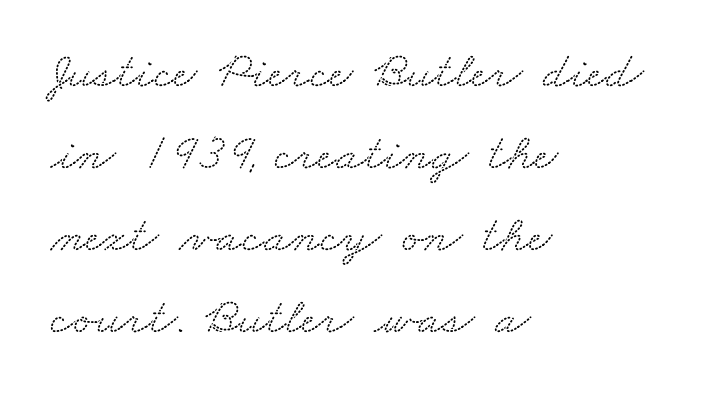
The image shows 52 px wide serif type; set left-aligned, normal line spacing (1.58x), normal letter spacing, not underlined; low stroke contrast and a small x-height.
